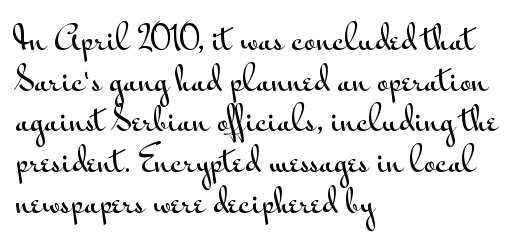
The image shows 32 px wide sans-serif type; set left-aligned, normal line spacing (1.27x), normal letter spacing, not underlined; medium stroke contrast and a small x-height.
